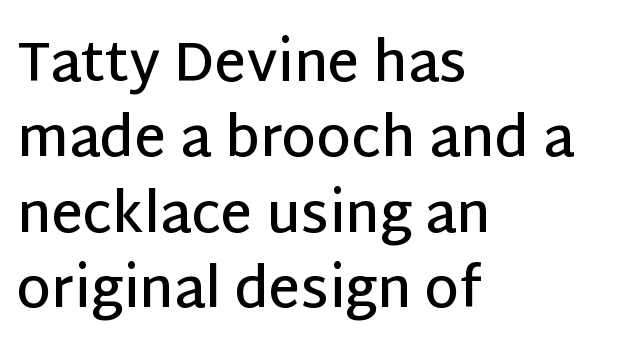
{"serif": "no", "italic": "no", "bold": "semi", "weight": "semibold", "width": "normal", "stroke_contrast": "low", "x_height": "large", "monospaced": "no", "underline": "no", "align": "left", "line_spacing": "normal", "line_spacing_ratio": 1.37, "letter_spacing": "normal", "letter_spacing_em": 0.0, "glyph_px": 55}
